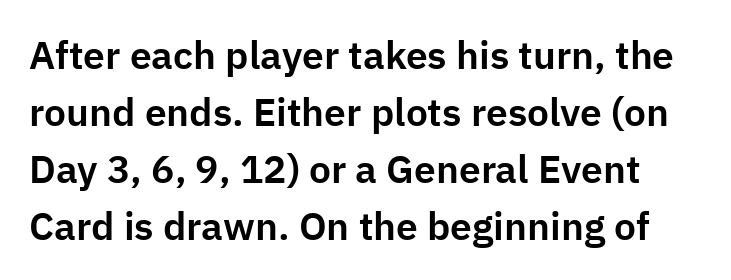
Q: Is the text italic (slanted)? A: No, it is upright.
Q: Is the typeface a serif or a sans-serif typeface? A: Sans-serif.
Q: Is the text underlined? A: No.
Q: Is the spacing between letters normal or unusually wide? A: Normal.
Q: Is the spacing between lines tight, normal or loose? A: Normal.
Q: Width (condensed, normal, or wide)? A: Normal.
Q: Stroke contrast? A: Low.
Q: x-height? A: Medium.
Q: Monospaced? A: No.
